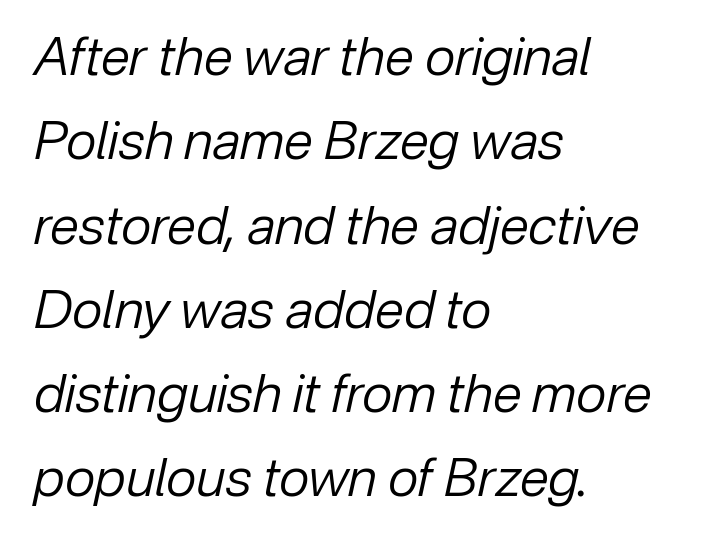
{"italic": "yes", "lean": "right", "slant_degrees": 12, "bold": "no", "weight": "regular", "width": "normal", "stroke_contrast": "low", "x_height": "medium", "monospaced": "no", "underline": "no", "align": "left", "line_spacing": "normal", "line_spacing_ratio": 1.59, "letter_spacing": "normal", "letter_spacing_em": 0.0, "glyph_px": 53}
